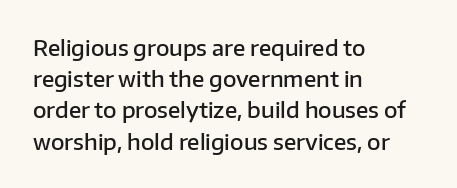
Q: Is the text bold? A: Semi-bold.
Q: Is the text italic (slanted)? A: No, it is upright.
Q: Is the text underlined? A: No.
Q: How is the paragraph aligned? A: Left-aligned.
Q: Is the spacing between letters normal or unusually wide? A: Normal.
Q: Is the spacing between lines tight, normal or loose? A: Normal.
